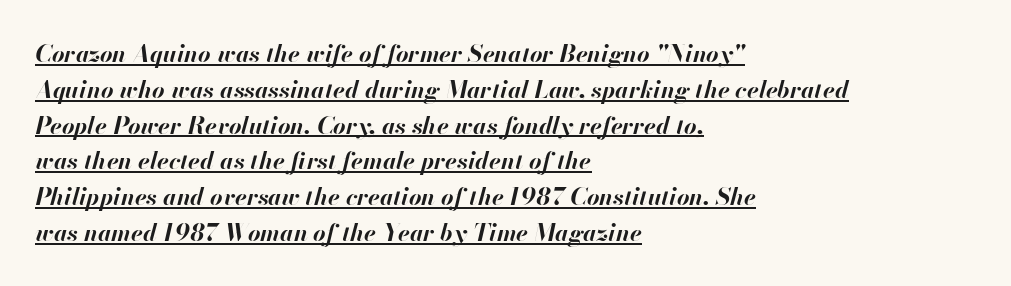
The image shows 24 px bold type, italic (leaning right); set left-aligned, normal line spacing (1.49x), normal letter spacing, underlined.
